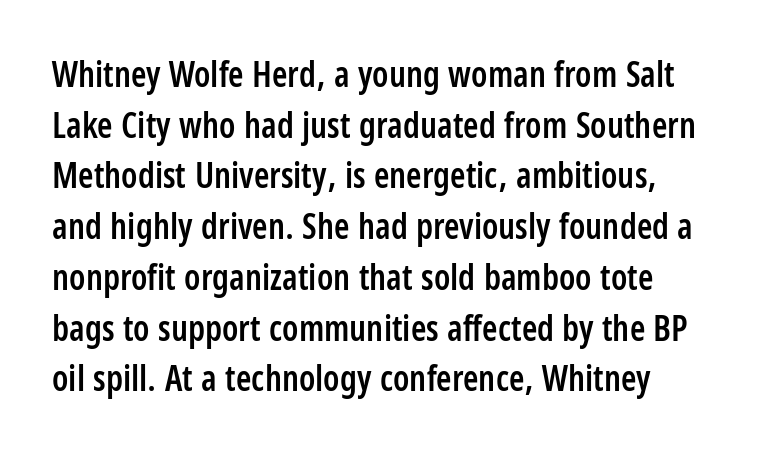
The image shows 35 px semibold, condensed sans-serif type, upright; set normal line spacing (1.45x), normal letter spacing, not underlined; low stroke contrast and a large x-height.
